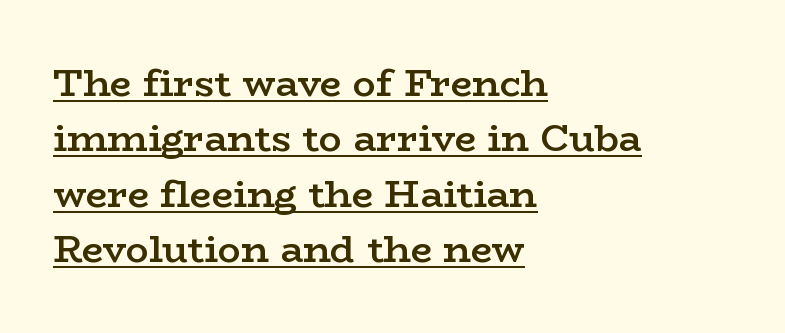
Emphasis is given by a line drawn under the lettering. Are there feet on the stems? There are — it's a serif. Compared with an ordinary text face, these strokes are moderately heavier — a semibold. The axis of the letterforms is exactly vertical. The ragged edge is on the right, which tells us the setting is flush left. Students, note that the glyphs here touch the page at normal intervals.
